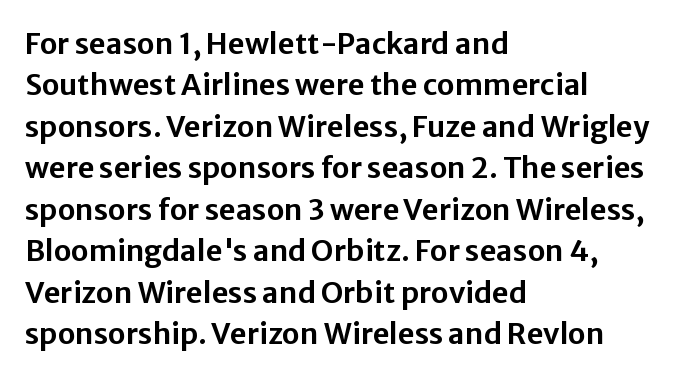
The image shows 29 px sans-serif type, upright; set left-aligned, normal line spacing (1.43x), normal letter spacing, not underlined; low stroke contrast and a medium x-height.
